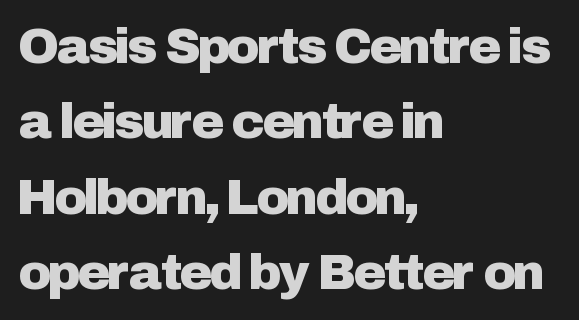
The image shows 50 px sans-serif type, upright; set left-aligned, normal line spacing (1.51x), normal letter spacing, not underlined; low stroke contrast and a medium x-height.
